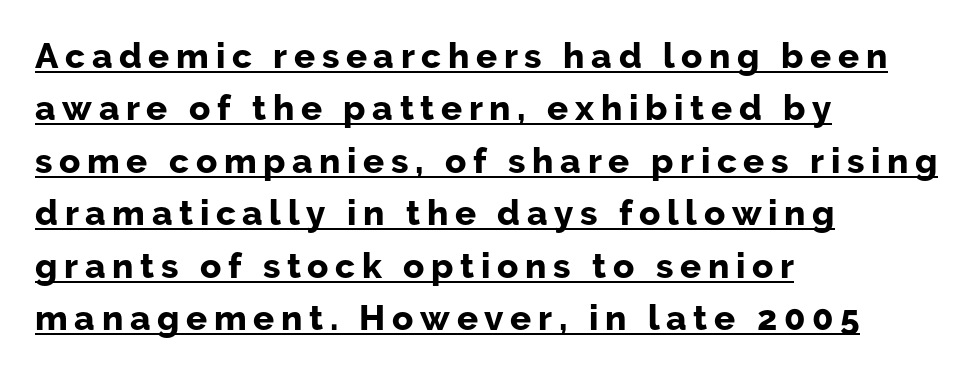
{"serif": "no", "italic": "no", "bold": "yes", "weight": "bold", "width": "normal", "stroke_contrast": "low", "x_height": "medium", "monospaced": "no", "underline": "yes", "align": "left", "line_spacing": "normal", "line_spacing_ratio": 1.5, "glyph_px": 35}
